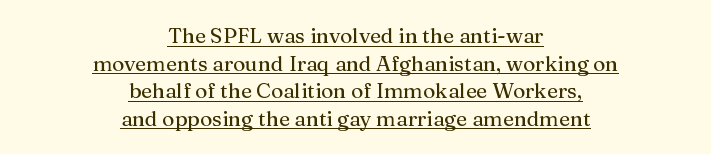
{"italic": "no", "underline": "yes", "align": "center", "line_spacing": "normal", "line_spacing_ratio": 1.31, "letter_spacing": "normal", "letter_spacing_em": 0.0, "glyph_px": 21}
